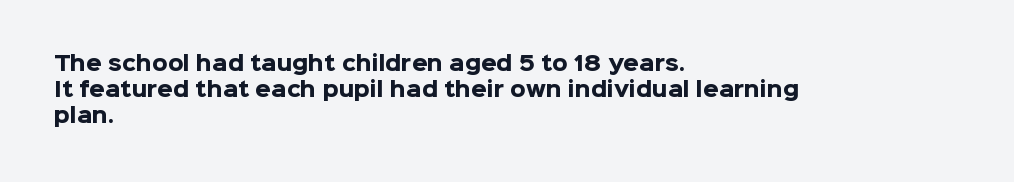
Leftover space on each line is placed entirely after the last word. Honestly, the row spacing looks completely unremarkable. This sample uses an upright cut, with every glyph sitting square on the baseline. A typesetter would call this zero additional tracking. Check the space under the baseline: it is left empty.
